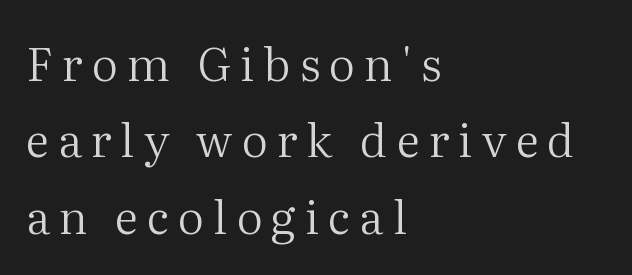
{"serif": "yes", "italic": "no", "bold": "no", "weight": "regular", "width": "normal", "stroke_contrast": "medium", "x_height": "medium", "monospaced": "no", "underline": "no", "align": "left", "line_spacing": "normal", "line_spacing_ratio": 1.66, "letter_spacing": "wide", "letter_spacing_em": 0.2, "glyph_px": 46}
